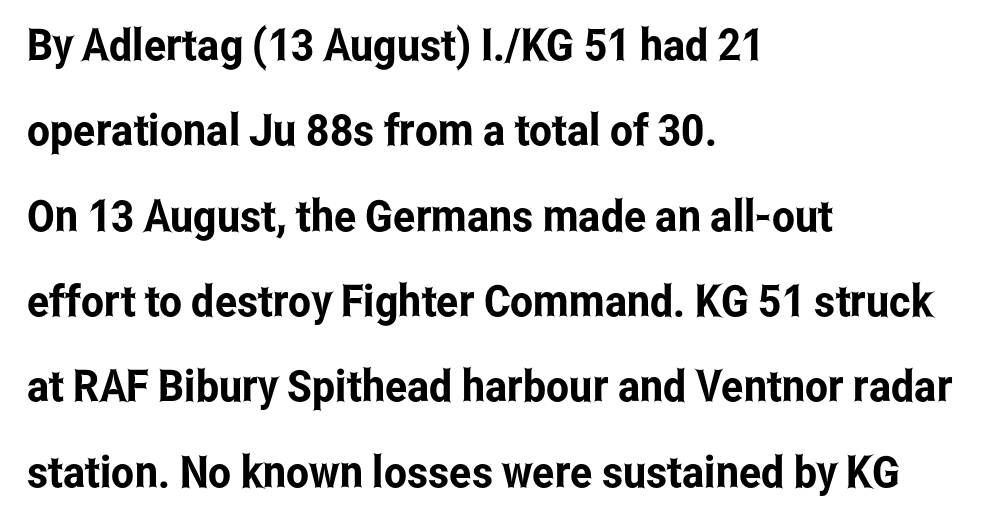
Q: Is the text italic (slanted)? A: No, it is upright.
Q: Is the typeface a serif or a sans-serif typeface? A: Sans-serif.
Q: Is the text underlined? A: No.
Q: How is the paragraph aligned? A: Left-aligned.
Q: Is the spacing between letters normal or unusually wide? A: Normal.
Q: Is the spacing between lines tight, normal or loose? A: Loose.
Q: Width (condensed, normal, or wide)? A: Condensed.
Q: Stroke contrast? A: Low.
Q: x-height? A: Medium.
Q: Monospaced? A: No.
